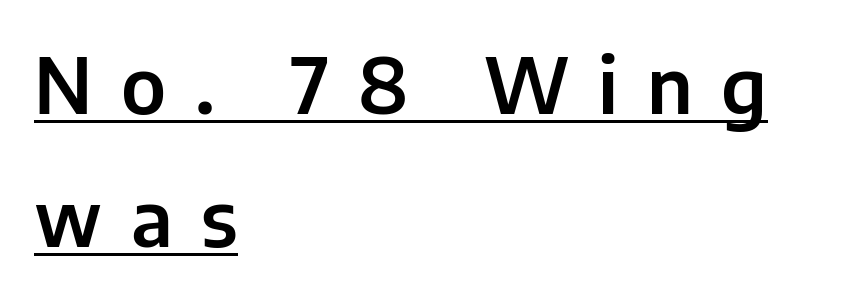
The image shows 77 px sans-serif type, upright; set left-aligned, line spacing 1.73x, unusually wide letter spacing (+0.37 em), underlined; low stroke contrast and a medium x-height.
